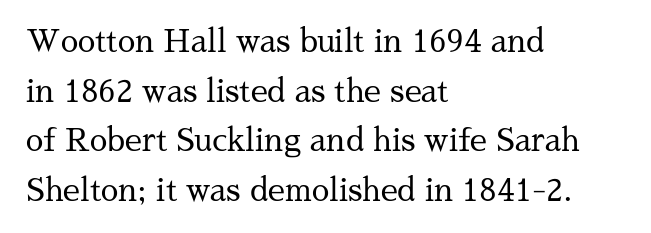
The image shows 31 px regular-weight serif type, upright; set left-aligned, normal line spacing (1.6x), normal letter spacing, not underlined; medium stroke contrast and a medium x-height.
